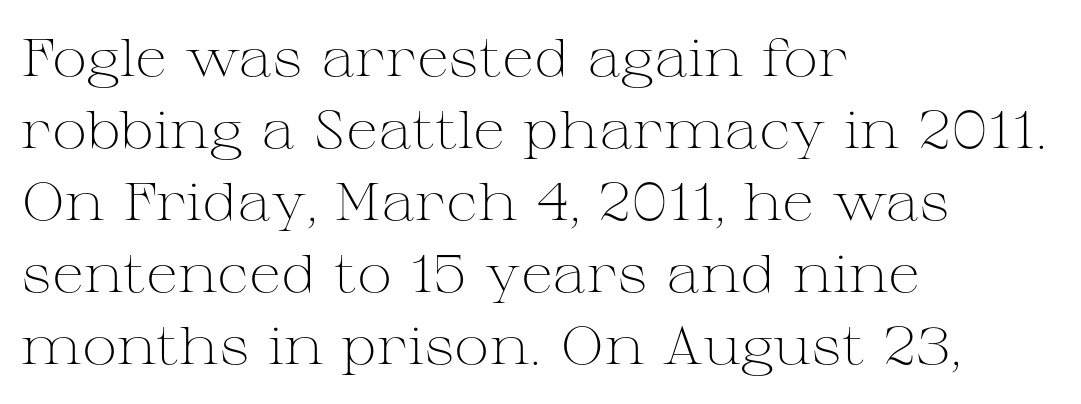
The image shows 53 px light, wide serif type, upright; set left-aligned, normal line spacing (1.36x), normal letter spacing, not underlined; medium stroke contrast and a medium x-height.
